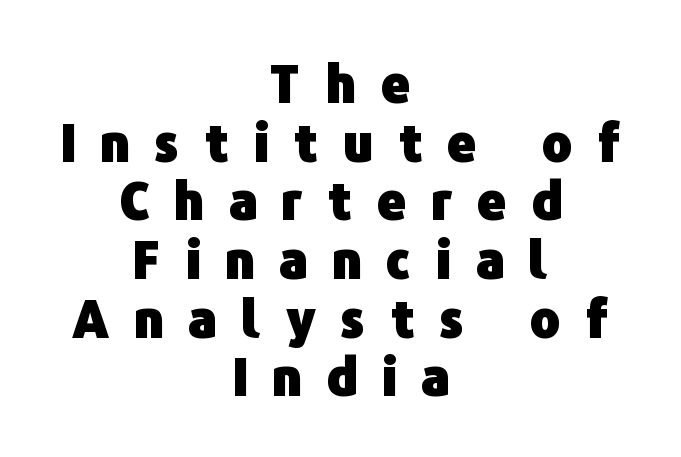
Q: Is the text bold? A: Yes.
Q: Is the text italic (slanted)? A: No, it is upright.
Q: Is the typeface a serif or a sans-serif typeface? A: Sans-serif.
Q: Is the text underlined? A: No.
Q: How is the paragraph aligned? A: Centered.
Q: Is the spacing between letters normal or unusually wide? A: Unusually wide.
Q: Is the spacing between lines tight, normal or loose? A: Tight.
Q: Width (condensed, normal, or wide)? A: Normal.
Q: Stroke contrast? A: Low.
Q: x-height? A: Medium.
Q: Monospaced? A: No.
